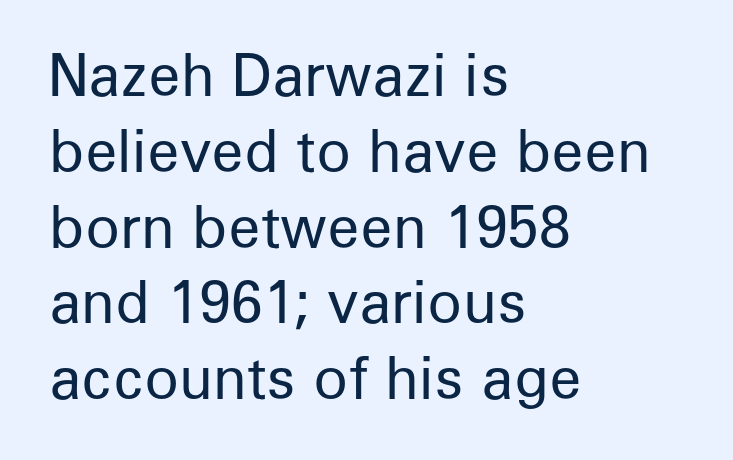
Each row of text sits above clean, open space. Where is the straight margin? On the left. This rendering employs a face without finishing strokes, i.e., a sans-serif. Spacing verdict: proportional, widths tailored to each character. Stems and bowls with no extra thickness — not bold.
